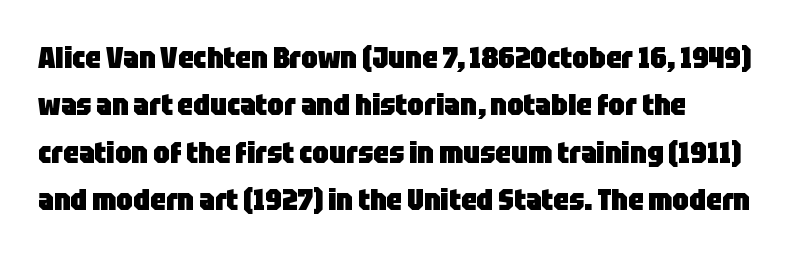
The image shows 30 px heavy, condensed sans-serif type, upright; set normal line spacing (1.58x), normal letter spacing, not underlined; low stroke contrast and a large x-height.
